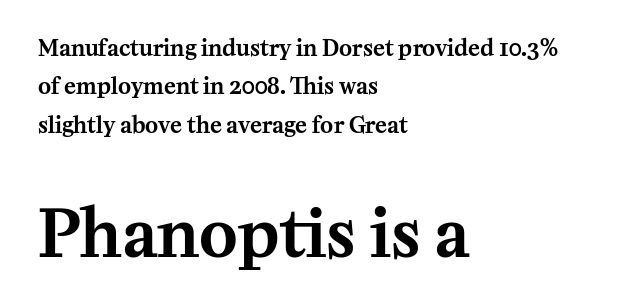
The image shows 65 px serif type, upright; set left-aligned, line spacing 1.74x, normal letter spacing, not underlined; the second (bottom) block is 2.95x larger; medium stroke contrast and a medium x-height.
